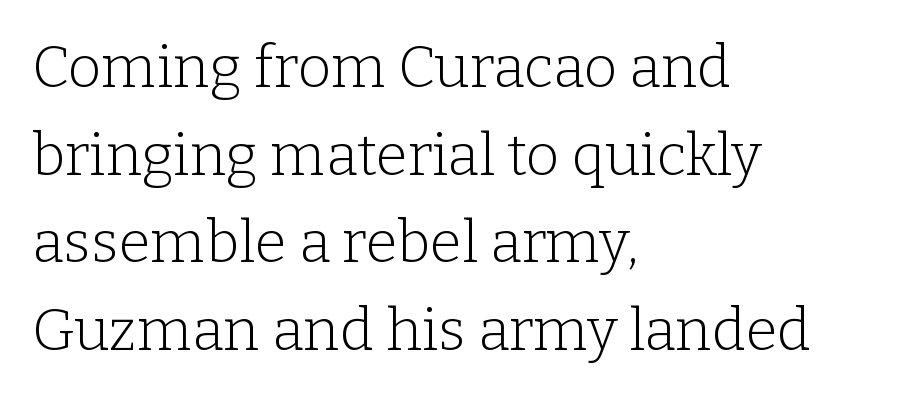
{"serif": "yes", "italic": "no", "bold": "no", "weight": "light", "width": "normal", "stroke_contrast": "low", "x_height": "medium", "monospaced": "no", "underline": "no", "align": "left", "line_spacing": "normal", "line_spacing_ratio": 1.51, "letter_spacing": "normal", "letter_spacing_em": 0.0, "glyph_px": 58}
